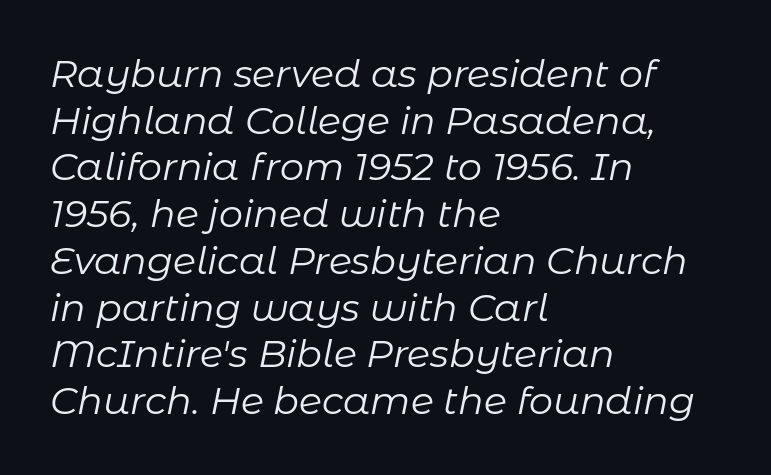
{"italic": "yes", "lean": "right", "slant_degrees": 11, "bold": "no", "weight": "regular", "width": "normal", "stroke_contrast": "low", "x_height": "medium", "monospaced": "no", "underline": "no", "align": "left", "line_spacing_ratio": 1.23, "letter_spacing": "normal", "letter_spacing_em": 0.0, "glyph_px": 38}
